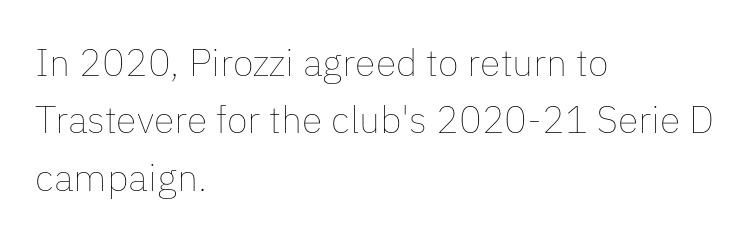
{"italic": "no", "bold": "no", "weight": "thin", "width": "normal", "stroke_contrast": "low", "x_height": "medium", "monospaced": "no", "underline": "no", "align": "left", "line_spacing": "normal", "line_spacing_ratio": 1.51, "letter_spacing": "normal", "letter_spacing_em": 0.0, "glyph_px": 38}
